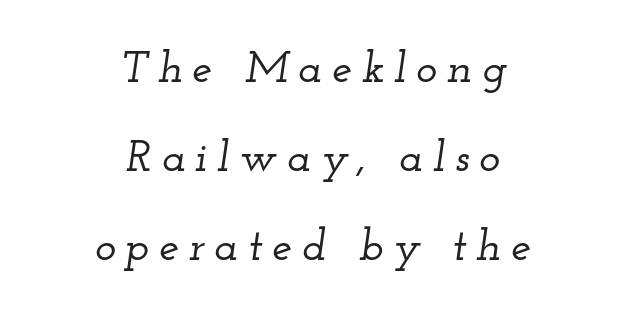
{"serif": "yes", "italic": "yes", "lean": "right", "slant_degrees": 12, "width": "wide", "stroke_contrast": "low", "x_height": "small", "monospaced": "no", "underline": "no", "align": "center", "line_spacing": "loose", "line_spacing_ratio": 1.98, "letter_spacing": "wide", "letter_spacing_em": 0.21, "glyph_px": 45}
